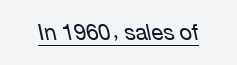
The image shows 22 px text type, italic (leaning left); set normal letter spacing, underlined.
